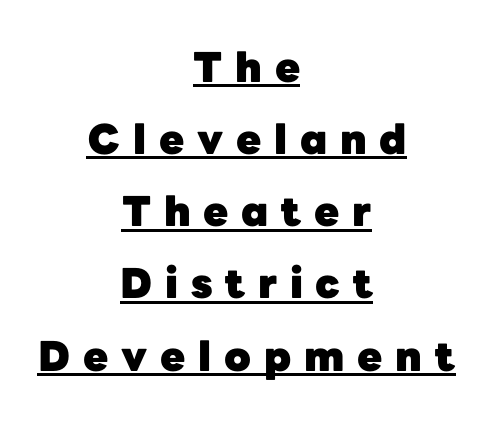
The image shows 41 px heavy sans-serif type, upright; set centered, line spacing 1.76x, unusually wide letter spacing (+0.31 em), underlined; low stroke contrast and a medium x-height.
